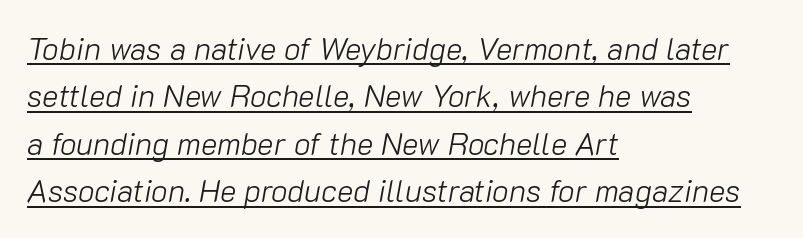
The image shows 31 px light type, italic (leaning right); set left-aligned, normal line spacing (1.53x), normal letter spacing, underlined; low stroke contrast and a medium x-height.
